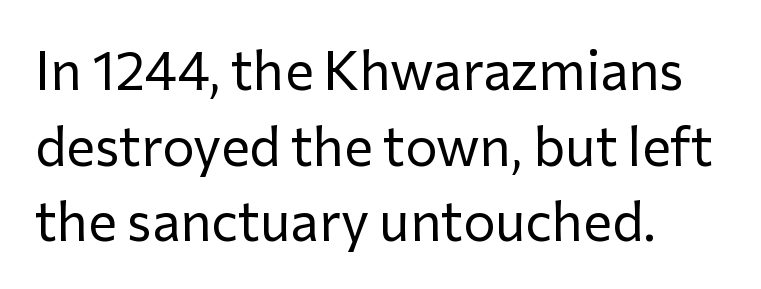
{"serif": "no", "italic": "no", "bold": "no", "weight": "regular", "width": "normal", "stroke_contrast": "low", "x_height": "medium", "monospaced": "no", "underline": "no", "align": "left", "line_spacing": "normal", "line_spacing_ratio": 1.4, "letter_spacing": "normal", "letter_spacing_em": 0.0, "glyph_px": 54}
